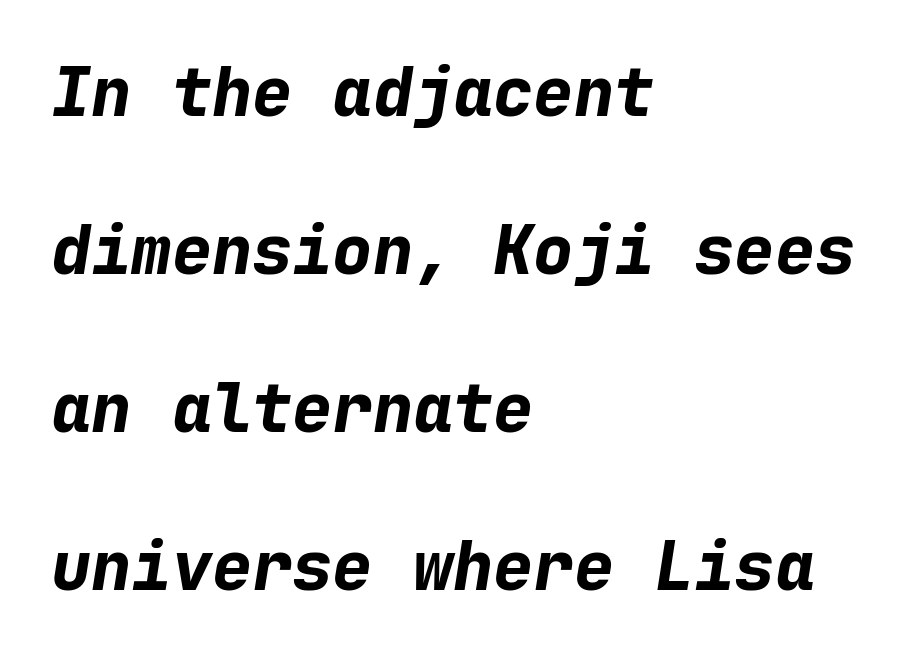
Looks like terminal output: every glyph gets an equal slot. Layout note: lines flush left. The gaps between neighbouring characters are ordinary and unremarkable. This rendering features lettering with no underline.
